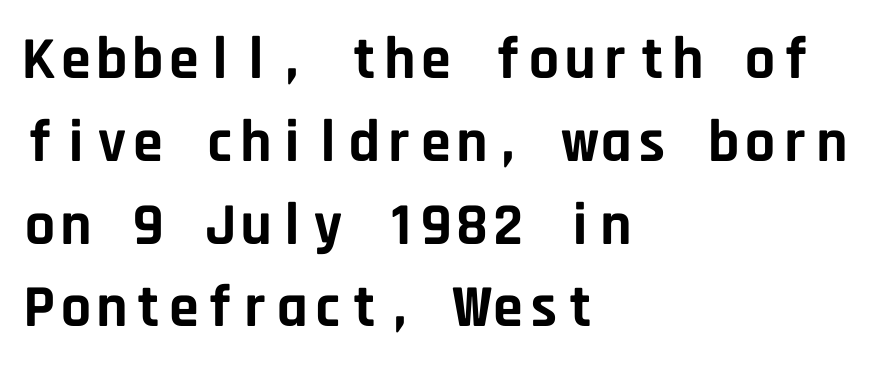
{"serif": "no", "italic": "no", "bold": "yes", "weight": "bold", "width": "normal", "stroke_contrast": "low", "x_height": "large", "monospaced": "yes", "underline": "no", "align": "left", "line_spacing": "normal", "line_spacing_ratio": 1.38, "letter_spacing": "normal", "letter_spacing_em": 0.0, "glyph_px": 60}
